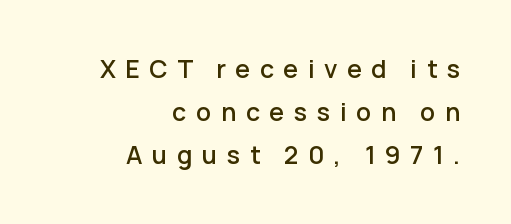
These lines stack with their right ends in a neat column. Unmarked baselines from the first word to the last. Is the letter spacing exaggerated? Yes — the characters are pushed far apart. Posture: vertical.
